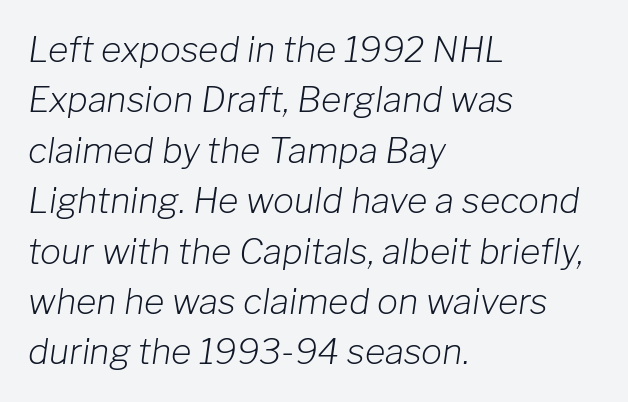
The image shows 35 px light type, italic (leaning right); set left-aligned, normal line spacing (1.44x), normal letter spacing, not underlined; low stroke contrast and a medium x-height.
